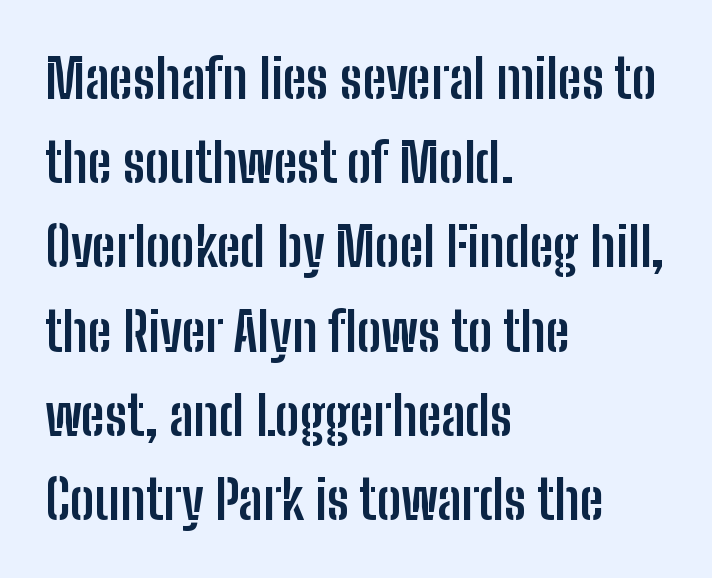
Q: Is the text bold? A: Yes.
Q: Is the text italic (slanted)? A: No, it is upright.
Q: Is the typeface a serif or a sans-serif typeface? A: Sans-serif.
Q: Is the text underlined? A: No.
Q: How is the paragraph aligned? A: Left-aligned.
Q: Is the spacing between letters normal or unusually wide? A: Normal.
Q: Is the spacing between lines tight, normal or loose? A: Normal.
Q: Width (condensed, normal, or wide)? A: Condensed.
Q: Stroke contrast? A: Low.
Q: x-height? A: Medium.
Q: Monospaced? A: No.
